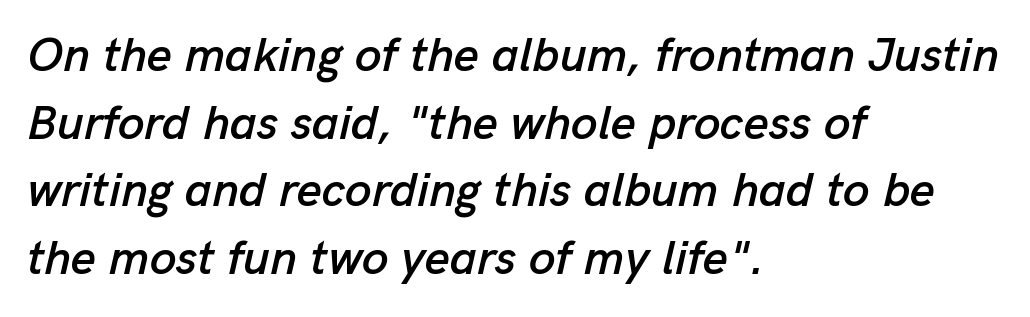
Q: Is the text italic (slanted)? A: Yes, it leans right by about 13 degrees.
Q: Is the text underlined? A: No.
Q: How is the paragraph aligned? A: Left-aligned.
Q: Is the spacing between letters normal or unusually wide? A: Normal.
Q: Is the spacing between lines tight, normal or loose? A: Normal.
Q: Width (condensed, normal, or wide)? A: Normal.
Q: Stroke contrast? A: Low.
Q: x-height? A: Medium.
Q: Monospaced? A: No.
